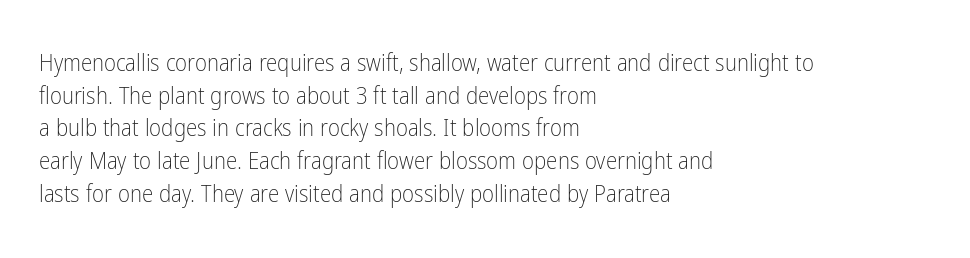
{"italic": "no", "bold": "no", "underline": "no", "align": "left", "line_spacing": "normal", "line_spacing_ratio": 1.42, "letter_spacing": "normal", "letter_spacing_em": 0.0, "glyph_px": 23}
